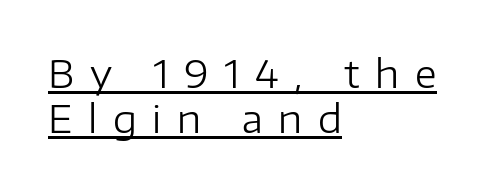
Q: Is the text bold? A: No.
Q: Is the text italic (slanted)? A: No, it is upright.
Q: Is the typeface a serif or a sans-serif typeface? A: Sans-serif.
Q: Is the text underlined? A: Yes.
Q: How is the paragraph aligned? A: Left-aligned.
Q: Is the spacing between letters normal or unusually wide? A: Unusually wide.
Q: Width (condensed, normal, or wide)? A: Normal.
Q: Stroke contrast? A: Low.
Q: x-height? A: Medium.
Q: Monospaced? A: No.
